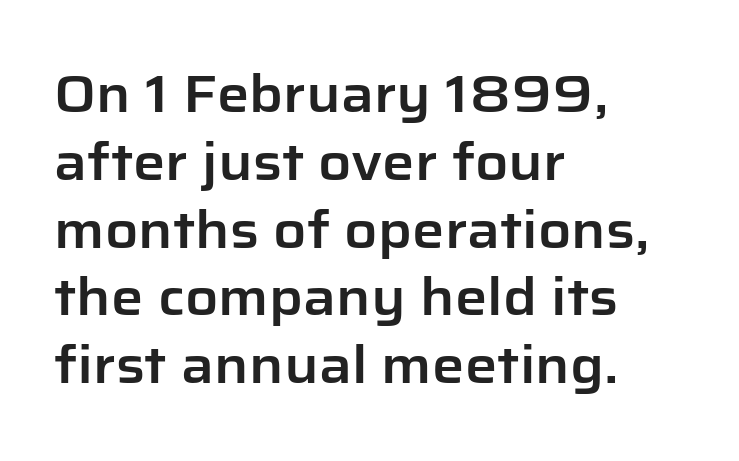
The image shows 51 px sans-serif type, upright; set left-aligned, normal line spacing (1.33x), normal letter spacing, not underlined; low stroke contrast and a medium x-height.
